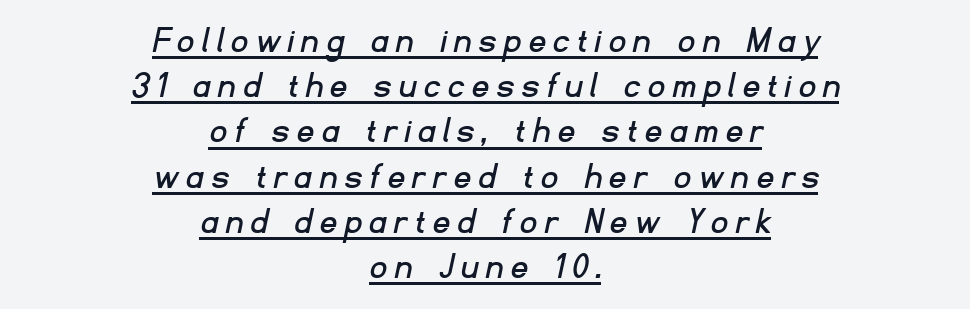
Reading down the block, each line starts at a different indent, mirrored at its end. Classification — sans serif. Is this a fixed-width face? No — the glyphs have proportional, varying widths. Students, note that the glyphs here are deliberately spaced far apart. In designer terms, the underline attribute is active on this setting.
